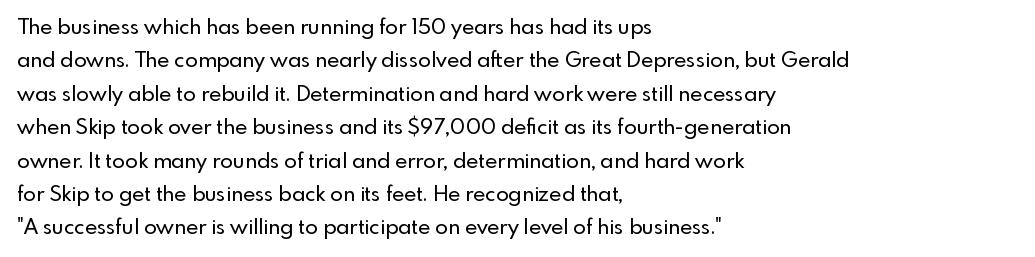
The image shows 21 px text type, upright; set left-aligned, normal line spacing (1.59x), normal letter spacing, not underlined.
